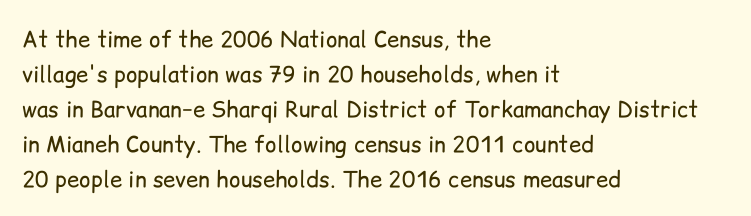
The image shows 22 px text type, upright; set left-aligned, normal line spacing (1.59x), normal letter spacing, not underlined.
